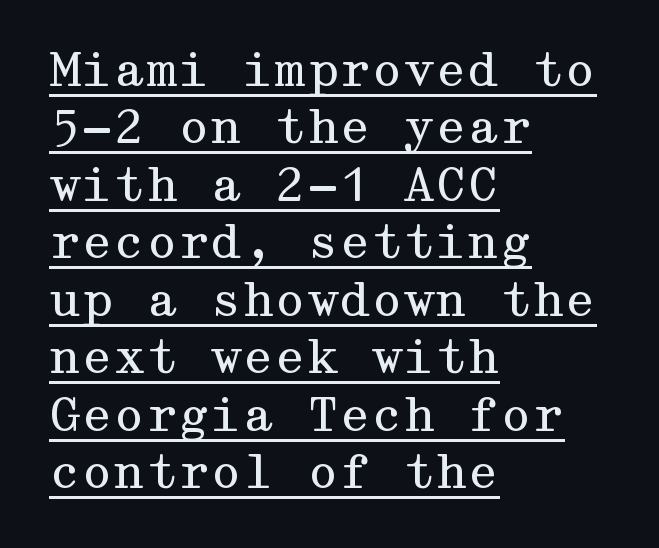
These lines are set flush left with a ragged right edge. Small tapered or slab feet sit at the stroke ends, so this counts as serif. The passage shown is underscored from start to finish. Ink coverage per letter is moderate at most.
